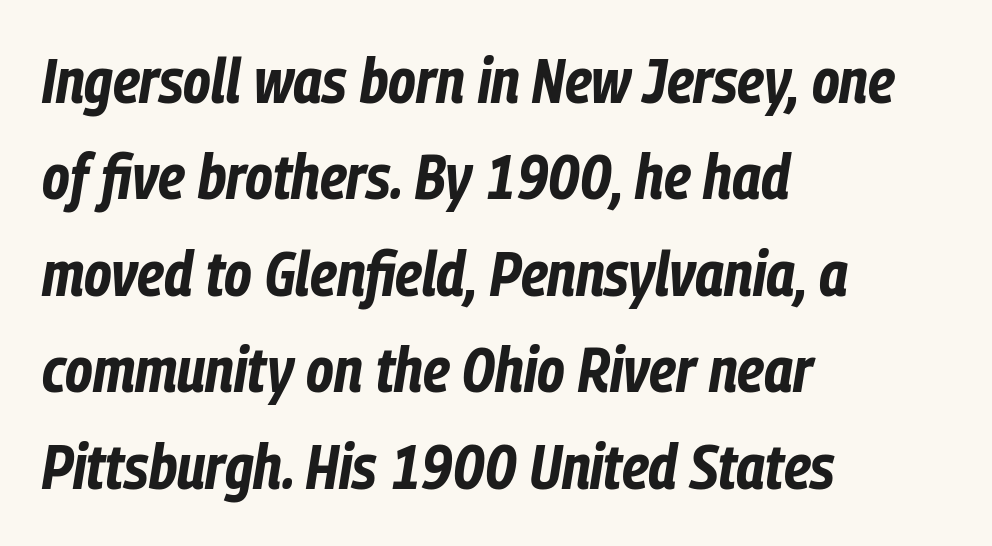
The image shows 63 px bold, condensed type, italic (leaning right); set left-aligned, normal line spacing (1.53x), normal letter spacing, not underlined; low stroke contrast and a medium x-height.
